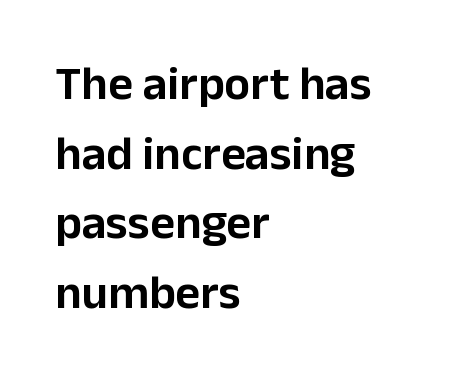
The image shows 48 px sans-serif type, upright; set left-aligned, normal line spacing (1.45x), normal letter spacing, not underlined; low stroke contrast and a medium x-height.
